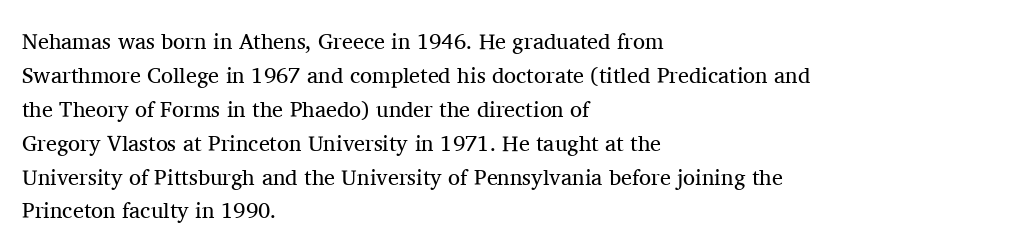
The image shows 22 px text type, upright; set left-aligned, normal line spacing (1.54x), normal letter spacing, not underlined.
